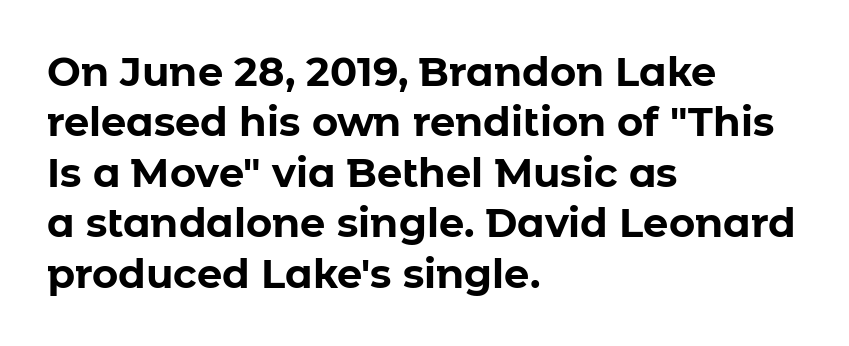
The image shows 40 px bold sans-serif type, upright; set left-aligned, normal line spacing (1.26x), normal letter spacing, not underlined; low stroke contrast and a medium x-height.
